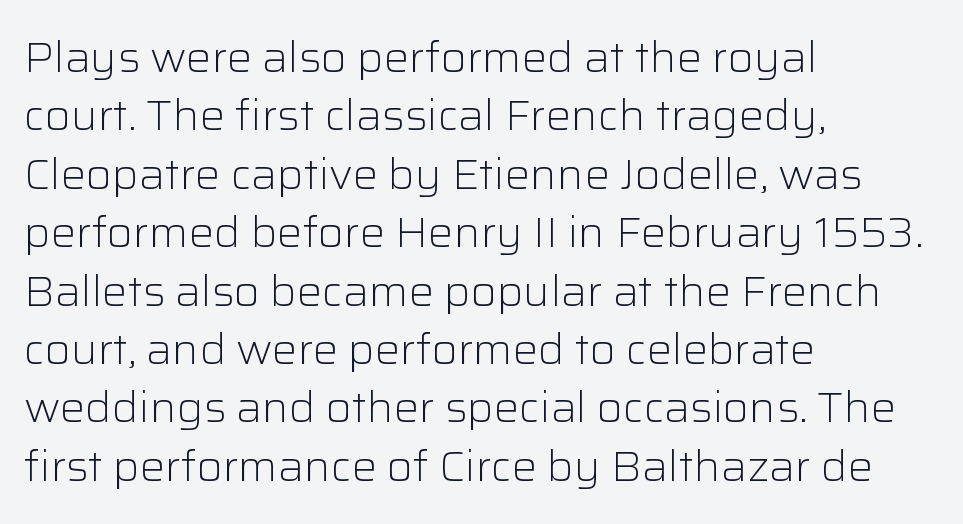
The image shows 42 px light sans-serif type, upright; set left-aligned, normal line spacing (1.39x), normal letter spacing, not underlined; low stroke contrast and a medium x-height.
